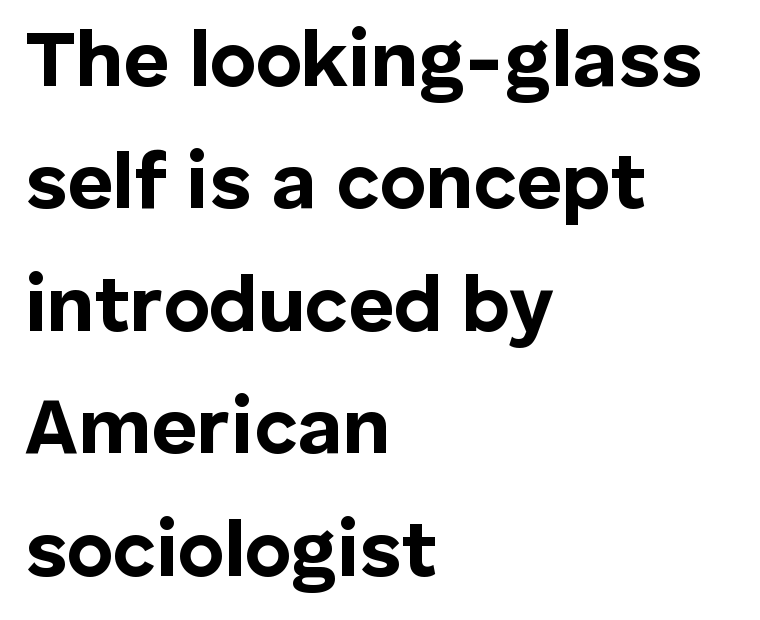
Q: Is the text bold? A: Yes.
Q: Is the text italic (slanted)? A: No, it is upright.
Q: Is the typeface a serif or a sans-serif typeface? A: Sans-serif.
Q: Is the text underlined? A: No.
Q: How is the paragraph aligned? A: Left-aligned.
Q: Is the spacing between letters normal or unusually wide? A: Normal.
Q: Is the spacing between lines tight, normal or loose? A: Normal.
Q: Width (condensed, normal, or wide)? A: Normal.
Q: Stroke contrast? A: Low.
Q: x-height? A: Medium.
Q: Monospaced? A: No.
